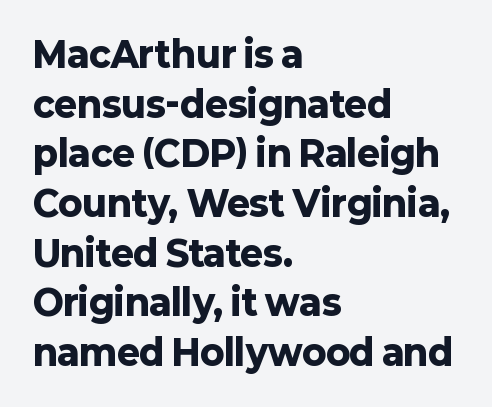
{"serif": "no", "italic": "no", "bold": "yes", "weight": "heavy", "width": "normal", "stroke_contrast": "low", "x_height": "medium", "monospaced": "no", "underline": "no", "align": "left", "line_spacing": "normal", "line_spacing_ratio": 1.42, "letter_spacing": "normal", "letter_spacing_em": 0.0, "glyph_px": 35}
